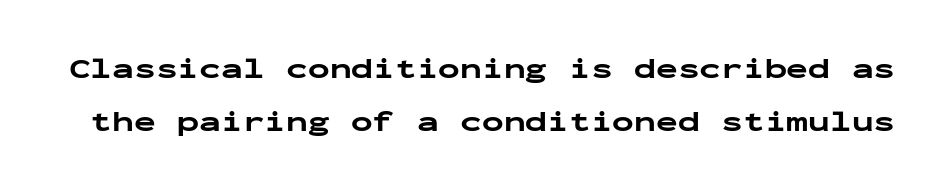
The image shows 29 px bold, wide sans-serif type, upright, monospaced; set line spacing 1.83x, normal letter spacing, not underlined; low stroke contrast and a medium x-height.
